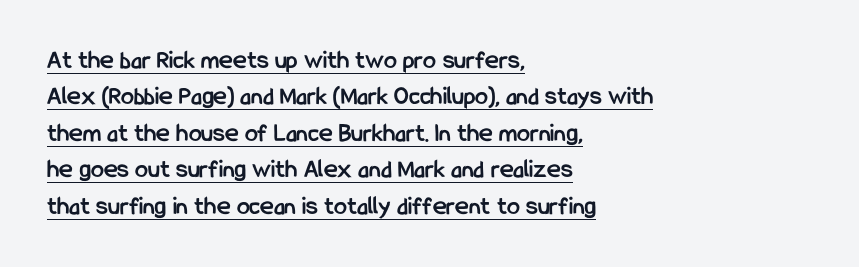
Layout note: lines flush left. Thick stems and heavy bowls — unmistakably bold. Between one letter and the next there's only the usual sliver of space. Each line of the rendering has a horizontal stroke beneath the glyphs. Students, observe: this is what conventionally led text looks like. This is roman type, the default non-slanted kind.
